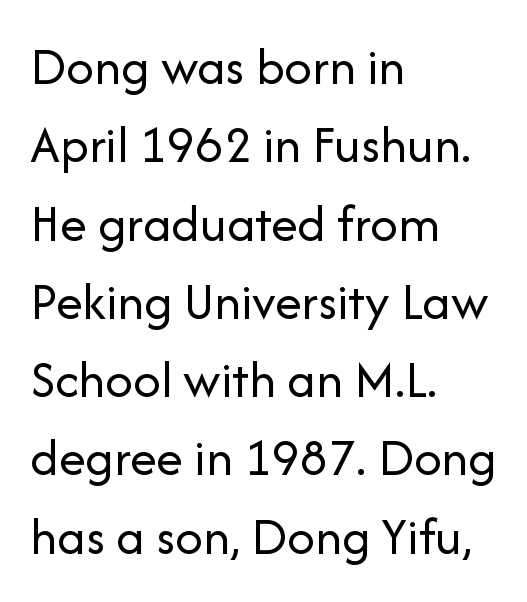
The image shows 54 px regular-weight sans-serif type, upright; set left-aligned, normal line spacing (1.45x), normal letter spacing, not underlined; low stroke contrast and a medium x-height.
